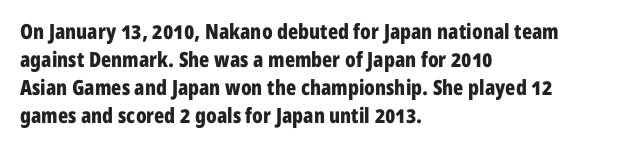
The image shows 21 px bold type, upright; set left-aligned, normal line spacing (1.33x), normal letter spacing, not underlined.
